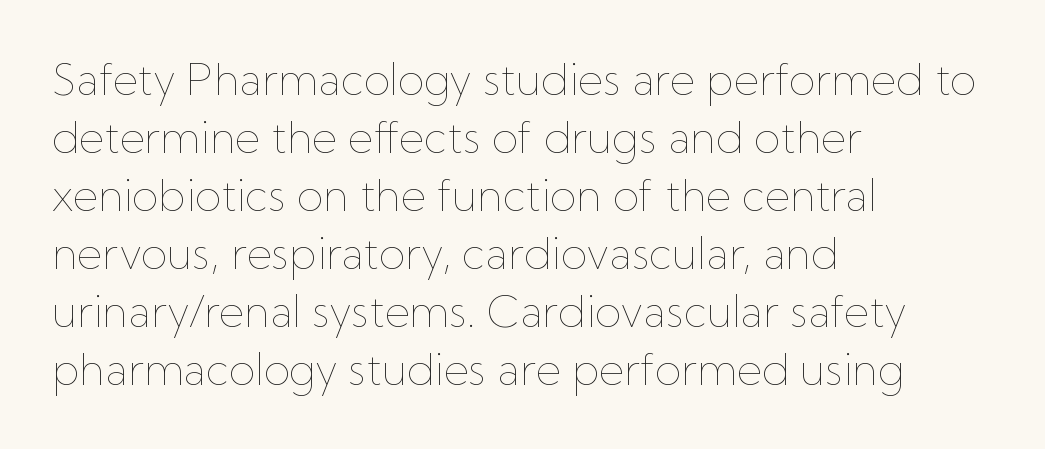
Q: Is the text bold? A: No.
Q: Is the text italic (slanted)? A: No, it is upright.
Q: Is the text underlined? A: No.
Q: How is the paragraph aligned? A: Left-aligned.
Q: Is the spacing between letters normal or unusually wide? A: Normal.
Q: Is the spacing between lines tight, normal or loose? A: Normal.
Q: Width (condensed, normal, or wide)? A: Normal.
Q: Stroke contrast? A: Low.
Q: x-height? A: Medium.
Q: Monospaced? A: No.
